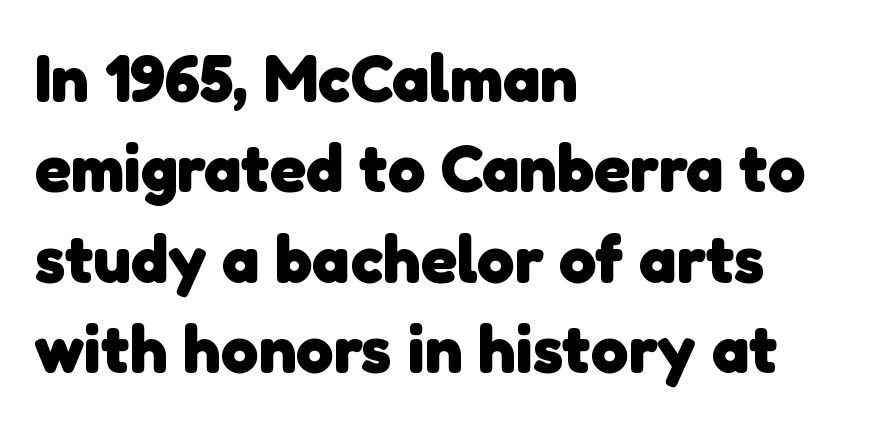
{"serif": "no", "bold": "yes", "weight": "heavy", "width": "normal", "stroke_contrast": "low", "x_height": "medium", "monospaced": "no", "underline": "no", "align": "left", "line_spacing": "normal", "line_spacing_ratio": 1.35, "letter_spacing": "normal", "letter_spacing_em": 0.0, "glyph_px": 67}
